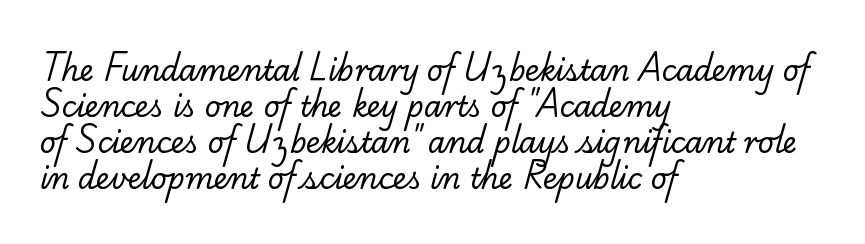
The specimen omits any rule beneath the text block's lines. There is no visible air inserted between adjacent glyphs. Teacher's note: observe the even left margin — that is flush-left alignment. Summary of weight: not heavy and not bold. Leading matches the norm, producing a regular column.
